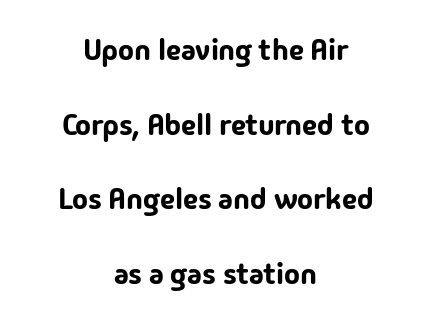
{"serif": "no", "italic": "no", "width": "normal", "stroke_contrast": "low", "x_height": "medium", "monospaced": "no", "underline": "no", "align": "center", "line_spacing": "loose", "line_spacing_ratio": 2.49, "letter_spacing": "normal", "letter_spacing_em": 0.0, "glyph_px": 30}
